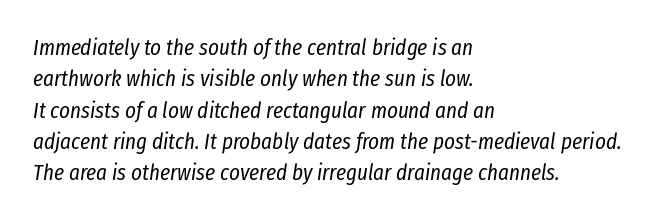
Q: Is the text bold? A: No.
Q: Is the text italic (slanted)? A: Yes, it leans right by about 8 degrees.
Q: Is the text underlined? A: No.
Q: How is the paragraph aligned? A: Left-aligned.
Q: Is the spacing between letters normal or unusually wide? A: Normal.
Q: Is the spacing between lines tight, normal or loose? A: Normal.
